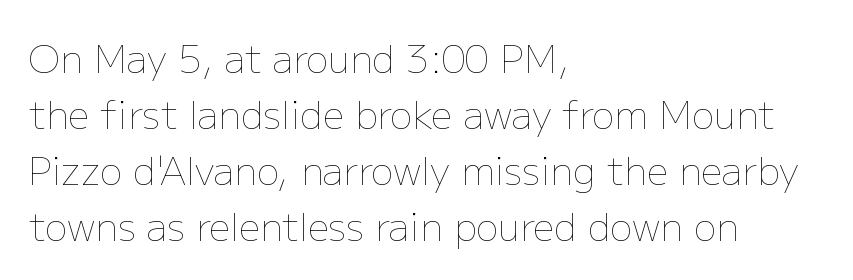
{"italic": "no", "bold": "no", "weight": "thin", "width": "normal", "stroke_contrast": "low", "x_height": "medium", "monospaced": "no", "underline": "no", "align": "left", "line_spacing": "normal", "line_spacing_ratio": 1.47, "letter_spacing": "normal", "letter_spacing_em": 0.0, "glyph_px": 38}
